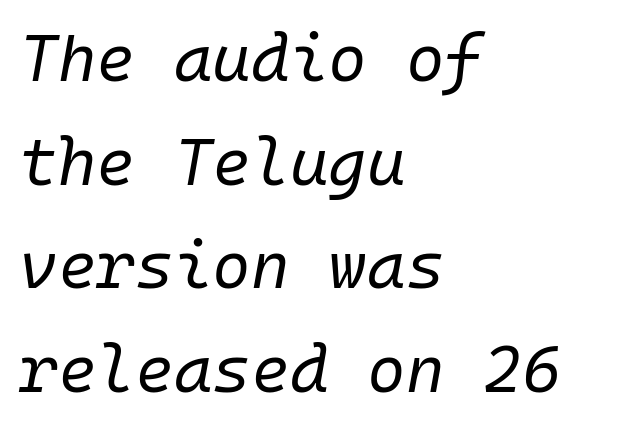
{"italic": "yes", "lean": "right", "slant_degrees": 10, "bold": "no", "weight": "regular", "width": "normal", "stroke_contrast": "low", "x_height": "medium", "monospaced": "yes", "underline": "no", "align": "left", "line_spacing": "normal", "line_spacing_ratio": 1.57, "letter_spacing": "normal", "letter_spacing_em": 0.0, "glyph_px": 66}
